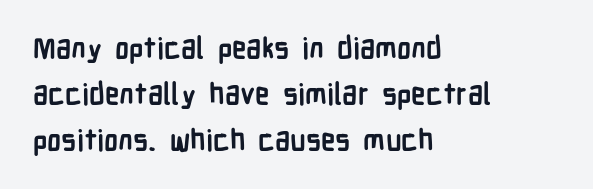
{"serif": "no", "italic": "no", "bold": "yes", "weight": "semibold", "width": "condensed", "stroke_contrast": "low", "x_height": "medium", "monospaced": "no", "underline": "no", "align": "left", "line_spacing": "normal", "line_spacing_ratio": 1.59, "letter_spacing": "normal", "letter_spacing_em": 0.0, "glyph_px": 29}
